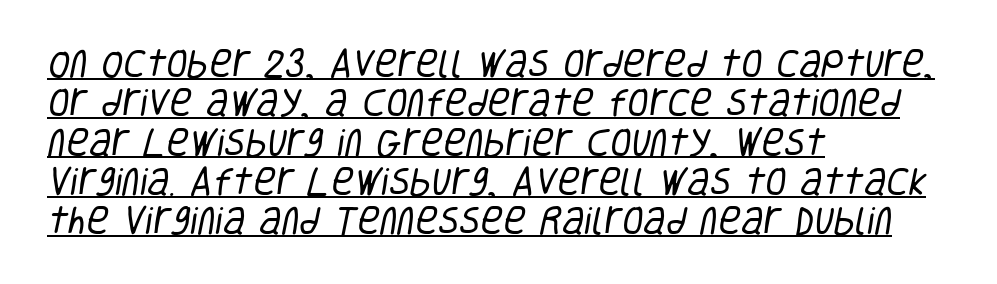
A quiet, ordinary-to-light weight characterises the typeface. Tracking here is standard; glyphs follow each other at the usual distance. Grotesque or geometric, the face here clearly has no serifs. Each line starts at the same left margin while the right side varies.
